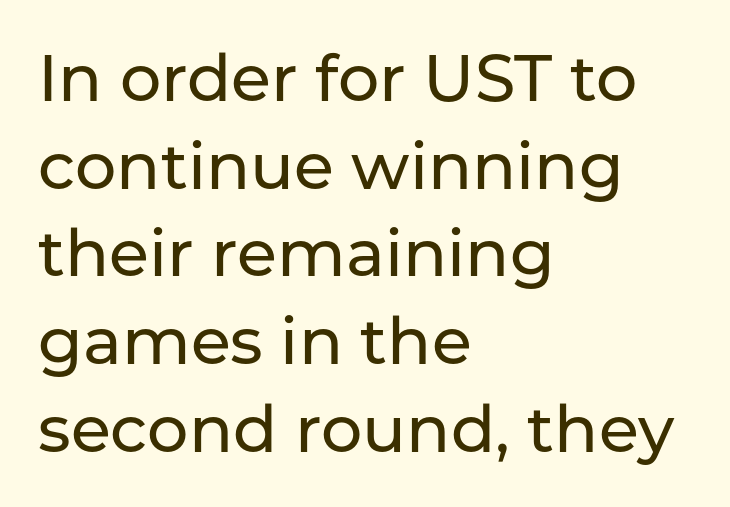
The designer went with a sans here, leaving each stem footless. Underlining? Definitely not there. What's the leading like? Ordinary, nothing unusual. The rendering uses natural spacing where letterforms have individual widths. Default kerning and tracking; the words read as compact shapes. If you drew a ruler down the left edge, every line would touch it.
